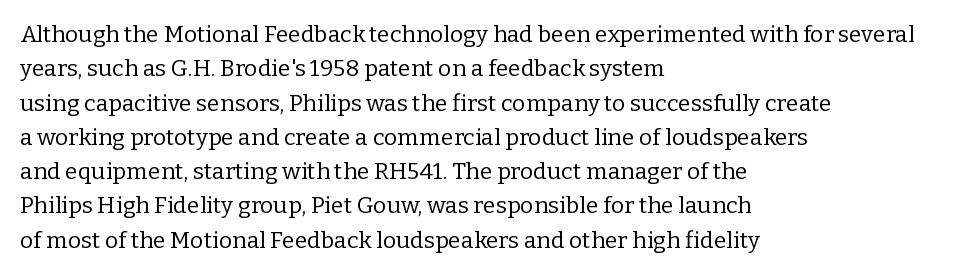
Q: Is the text bold? A: No.
Q: Is the text italic (slanted)? A: No, it is upright.
Q: Is the text underlined? A: No.
Q: How is the paragraph aligned? A: Left-aligned.
Q: Is the spacing between letters normal or unusually wide? A: Normal.
Q: Is the spacing between lines tight, normal or loose? A: Normal.
